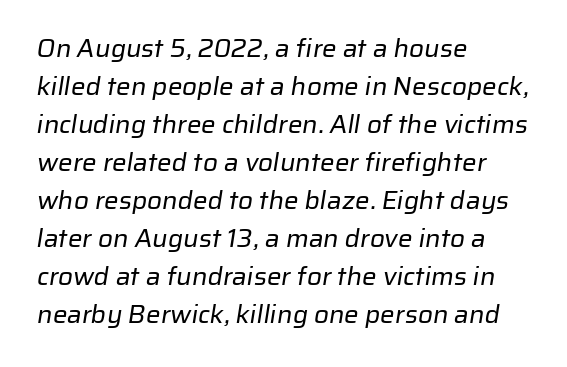
{"bold": "no", "underline": "no", "align": "left", "line_spacing": "normal", "line_spacing_ratio": 1.46, "letter_spacing": "normal", "letter_spacing_em": 0.0, "glyph_px": 26}
